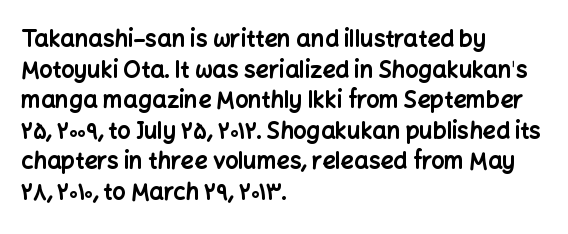
Q: Is the text bold? A: Yes.
Q: Is the text italic (slanted)? A: No, it is upright.
Q: Is the text underlined? A: No.
Q: How is the paragraph aligned? A: Left-aligned.
Q: Is the spacing between letters normal or unusually wide? A: Normal.
Q: Is the spacing between lines tight, normal or loose? A: Normal.
